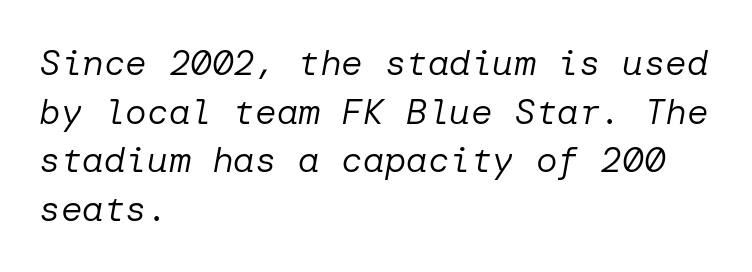
{"italic": "yes", "lean": "right", "slant_degrees": 10, "bold": "no", "weight": "regular", "width": "normal", "stroke_contrast": "low", "x_height": "medium", "underline": "no", "align": "left", "line_spacing": "normal", "line_spacing_ratio": 1.35, "letter_spacing": "normal", "letter_spacing_em": 0.0, "glyph_px": 36}
